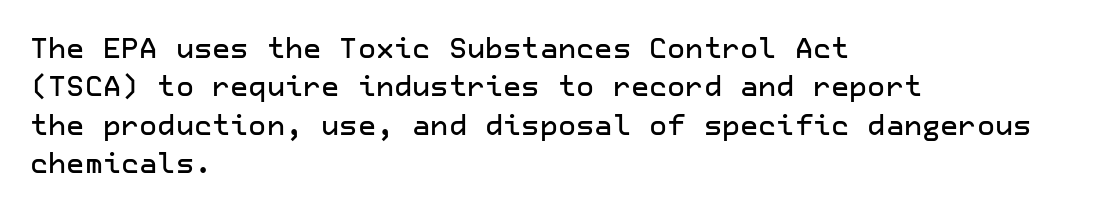
Q: Is the text italic (slanted)? A: No, it is upright.
Q: Is the typeface a serif or a sans-serif typeface? A: Sans-serif.
Q: Is the text underlined? A: No.
Q: How is the paragraph aligned? A: Left-aligned.
Q: Is the spacing between letters normal or unusually wide? A: Normal.
Q: Is the spacing between lines tight, normal or loose? A: Normal.
Q: Width (condensed, normal, or wide)? A: Normal.
Q: Stroke contrast? A: Low.
Q: x-height? A: Medium.
